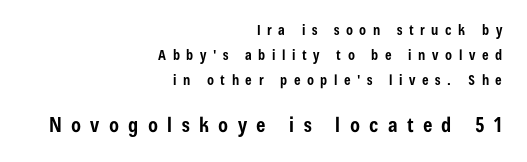
The letters stand straight up with perfectly vertical stems. These words are printed bold, with thick strokes throughout. Here the second block reads like a headline and the first like body copy. The letterforms stand isolated, each surrounded by extra space. Just letters on the line, the space beneath them empty.
